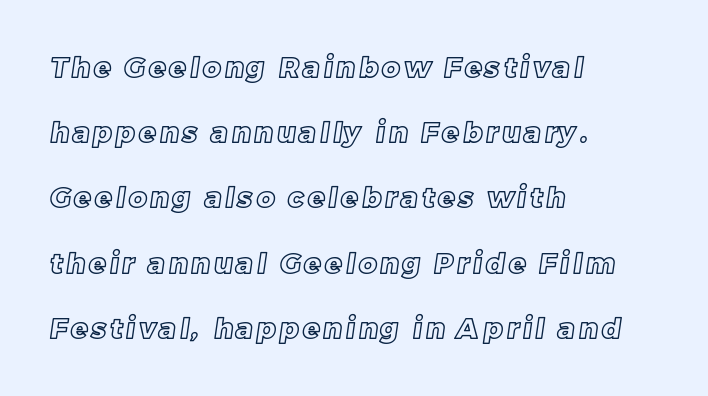
The image shows 28 px text type; set left-aligned, loose line spacing (2.33x), not underlined; a large x-height.
